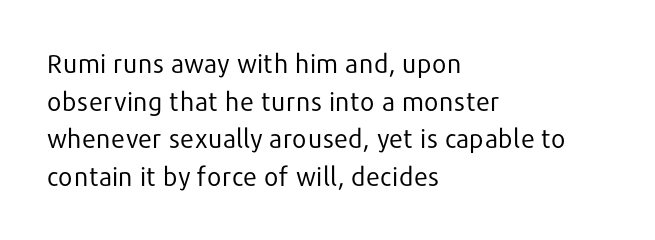
Q: Is the text bold? A: No.
Q: Is the text italic (slanted)? A: No, it is upright.
Q: Is the text underlined? A: No.
Q: How is the paragraph aligned? A: Left-aligned.
Q: Is the spacing between letters normal or unusually wide? A: Normal.
Q: Is the spacing between lines tight, normal or loose? A: Normal.
